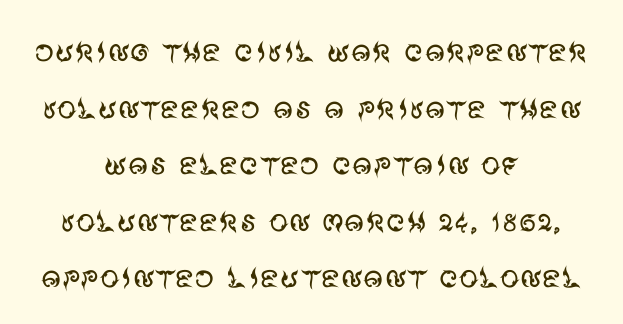
{"serif": "no", "italic": "no", "bold": "no", "weight": "regular", "width": "normal", "stroke_contrast": "medium", "x_height": "large", "monospaced": "no", "underline": "no", "align": "center", "line_spacing": "normal", "line_spacing_ratio": 1.45, "letter_spacing": "normal", "letter_spacing_em": 0.0, "glyph_px": 39}
